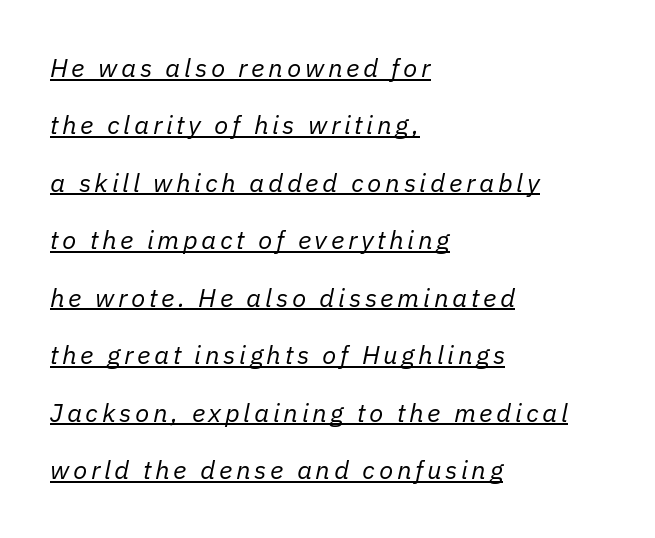
The image shows 26 px text type, italic (leaning right); set left-aligned, loose line spacing (2.21x), underlined.
